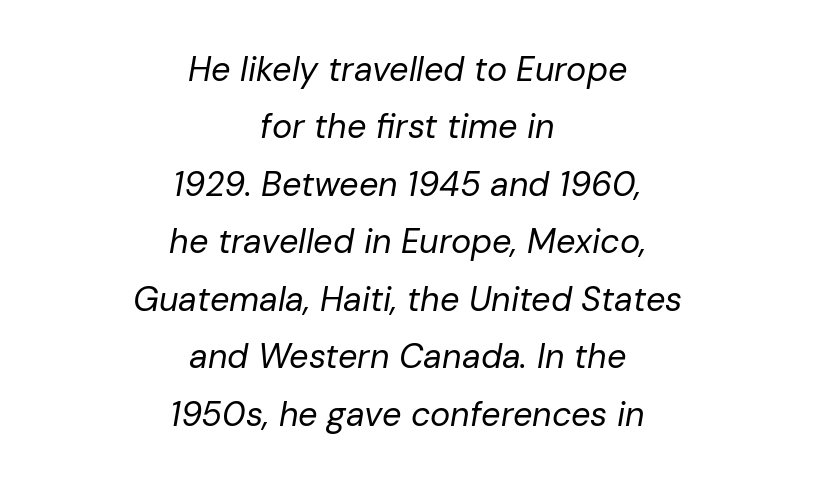
{"italic": "yes", "lean": "right", "slant_degrees": 10, "bold": "no", "weight": "regular", "width": "normal", "stroke_contrast": "low", "x_height": "medium", "monospaced": "no", "underline": "no", "align": "center", "line_spacing": "normal", "line_spacing_ratio": 1.69, "letter_spacing": "normal", "letter_spacing_em": 0.0, "glyph_px": 34}
